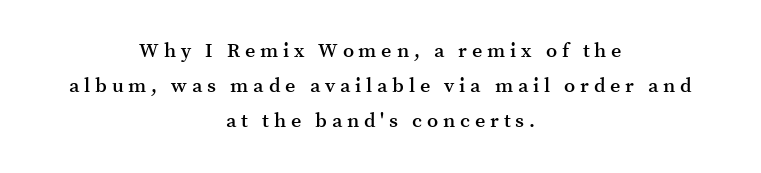
Q: Is the text bold? A: Semi-bold.
Q: Is the text italic (slanted)? A: No, it is upright.
Q: Is the text underlined? A: No.
Q: How is the paragraph aligned? A: Centered.
Q: Is the spacing between letters normal or unusually wide? A: Unusually wide.
